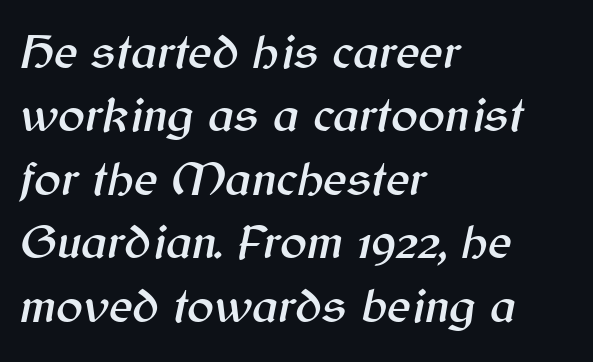
{"italic": "yes", "lean": "right", "slant_degrees": 12, "width": "normal", "stroke_contrast": "medium", "x_height": "medium", "monospaced": "no", "underline": "no", "align": "left", "line_spacing": "normal", "line_spacing_ratio": 1.27, "letter_spacing": "normal", "letter_spacing_em": 0.0, "glyph_px": 50}
